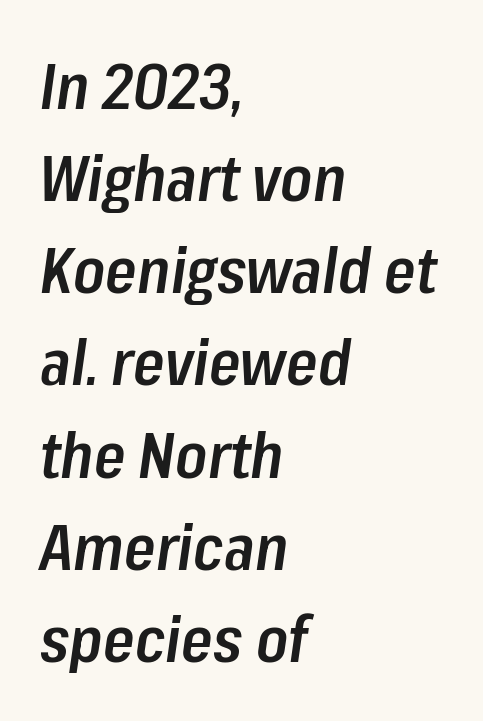
{"italic": "yes", "lean": "right", "slant_degrees": 8, "bold": "semi", "weight": "semibold", "width": "condensed", "stroke_contrast": "low", "x_height": "medium", "monospaced": "no", "underline": "no", "align": "left", "line_spacing": "normal", "line_spacing_ratio": 1.44, "letter_spacing": "normal", "letter_spacing_em": 0.0, "glyph_px": 64}
